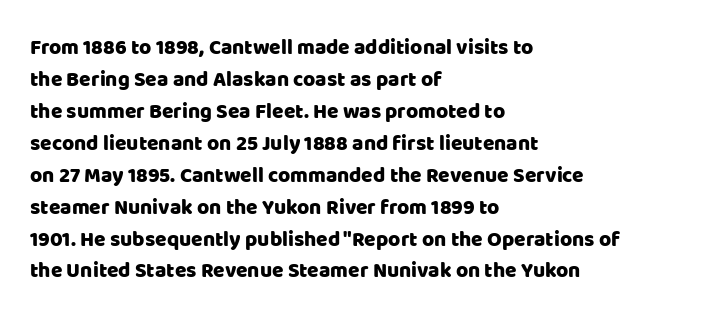
{"italic": "no", "underline": "no", "align": "left", "line_spacing": "normal", "line_spacing_ratio": 1.52, "letter_spacing": "normal", "letter_spacing_em": 0.0, "glyph_px": 21}
